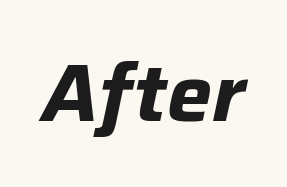
Heft: maximum for text — a bold. The words here are not underlined. Quick note: italic. The face used here is proportionally spaced, like ordinary book or web type. Compared with typical body copy, the letter spacing here is the same.
